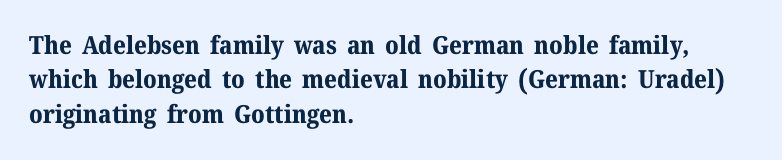
The image shows 25 px bold type, upright; set left-aligned, normal line spacing (1.38x), normal letter spacing, not underlined.
